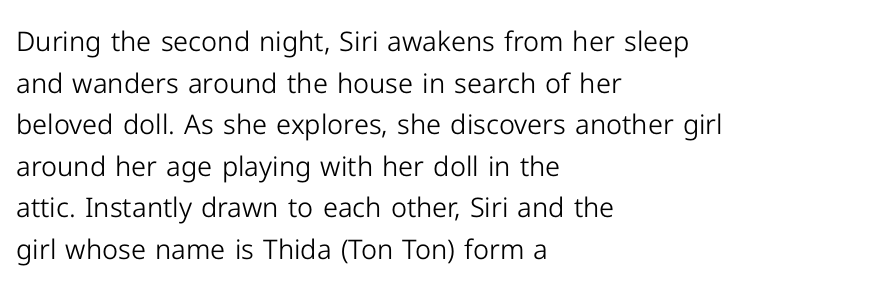
The image shows 27 px text type, upright; set left-aligned, normal line spacing (1.54x), normal letter spacing, not underlined.
